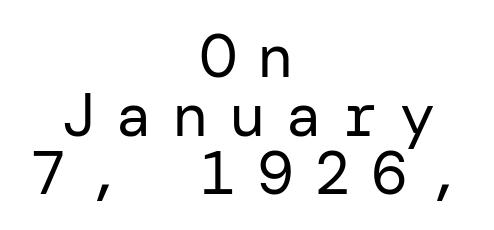
{"serif": "no", "italic": "no", "bold": "no", "weight": "regular", "width": "normal", "stroke_contrast": "low", "x_height": "medium", "underline": "no", "align": "center", "line_spacing": "tight", "line_spacing_ratio": 0.96, "letter_spacing": "wide", "letter_spacing_em": 0.33, "glyph_px": 61}
